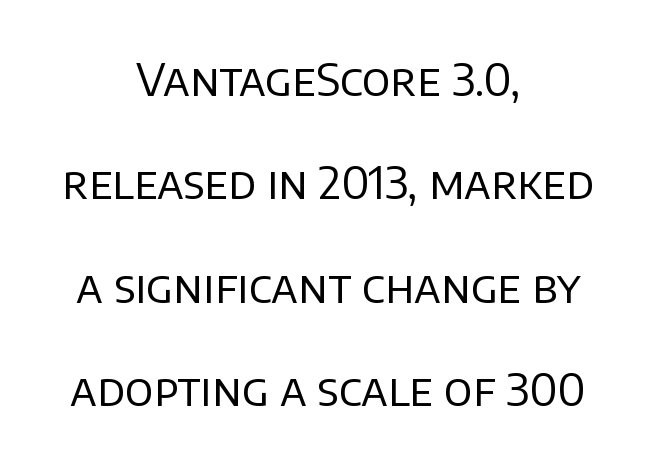
The image shows 45 px regular-weight sans-serif type, upright; set centered, loose line spacing (2.3x), normal letter spacing, not underlined; low stroke contrast and a large x-height.
